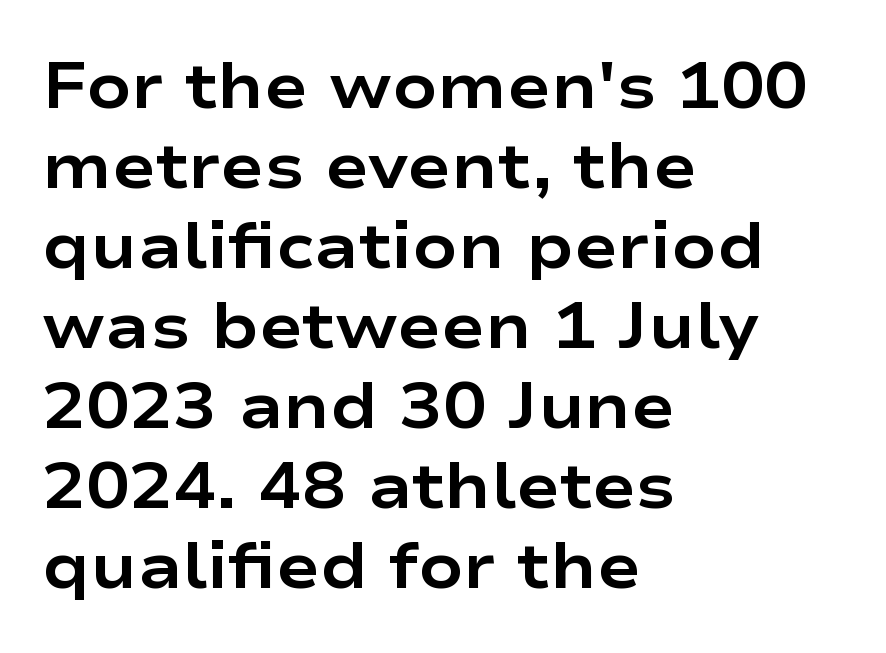
Q: Is the text bold? A: Yes.
Q: Is the text italic (slanted)? A: No, it is upright.
Q: Is the typeface a serif or a sans-serif typeface? A: Sans-serif.
Q: Is the text underlined? A: No.
Q: How is the paragraph aligned? A: Left-aligned.
Q: Is the spacing between letters normal or unusually wide? A: Normal.
Q: Width (condensed, normal, or wide)? A: Wide.
Q: Stroke contrast? A: Low.
Q: x-height? A: Medium.
Q: Monospaced? A: No.
